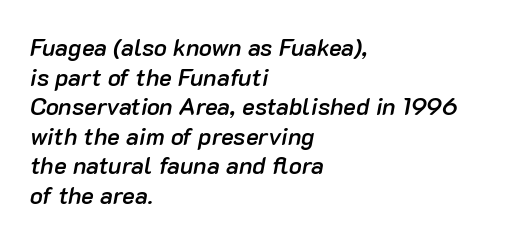
Q: Is the text bold? A: Semi-bold.
Q: Is the text italic (slanted)? A: Yes, it leans right by about 10 degrees.
Q: Is the text underlined? A: No.
Q: How is the paragraph aligned? A: Left-aligned.
Q: Is the spacing between letters normal or unusually wide? A: Normal.
